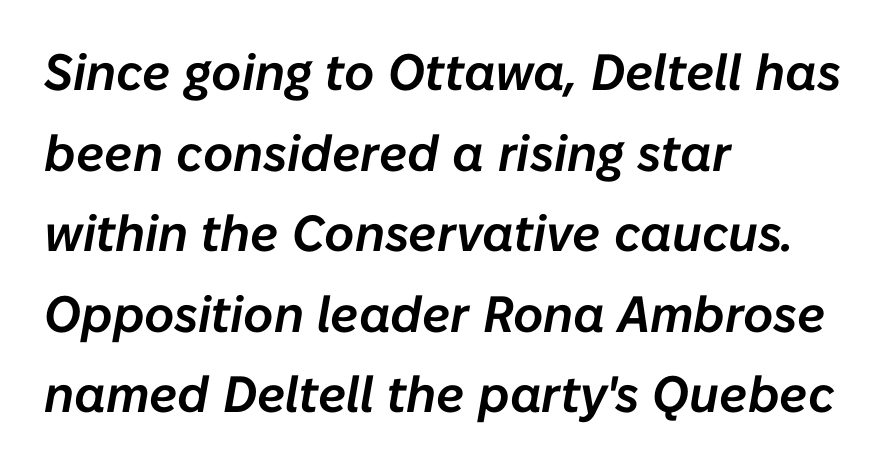
The image shows 51 px text type, italic (leaning right); set left-aligned, normal line spacing (1.58x), normal letter spacing, not underlined; low stroke contrast and a medium x-height.
